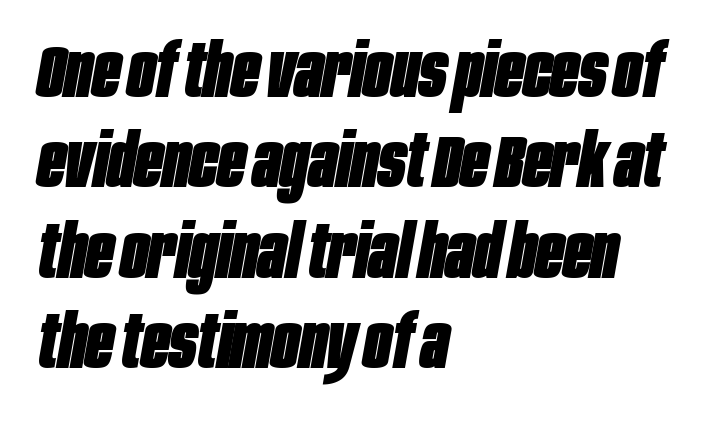
Descenders hang freely into open space. Looks like regular typesetting: each glyph gets only the width it needs. These lines are set flush left with a ragged right edge. The glyphs look as if they've been sheared to an angle. Observe the ordinary spacing: letters are neighbours, not strangers. How heavy is the stroke? Heavy — this is a bold.
